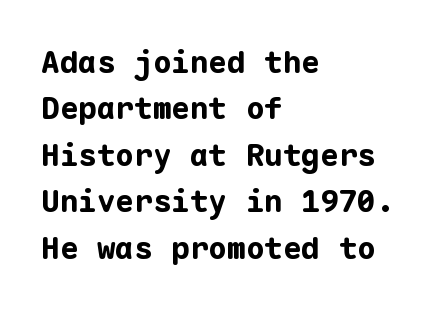
The image shows 31 px bold sans-serif type, upright, monospaced; set left-aligned, normal line spacing (1.5x), normal letter spacing, not underlined; low stroke contrast and a medium x-height.
